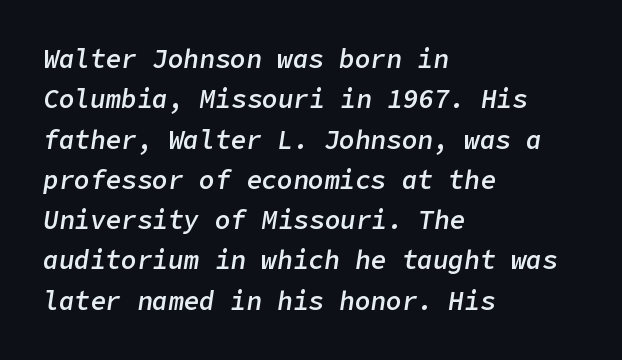
Q: Is the text bold? A: Semi-bold.
Q: Is the text italic (slanted)? A: Yes, it leans right by about 9 degrees.
Q: Is the text underlined? A: No.
Q: How is the paragraph aligned? A: Left-aligned.
Q: Is the spacing between letters normal or unusually wide? A: Normal.
Q: Is the spacing between lines tight, normal or loose? A: Normal.
